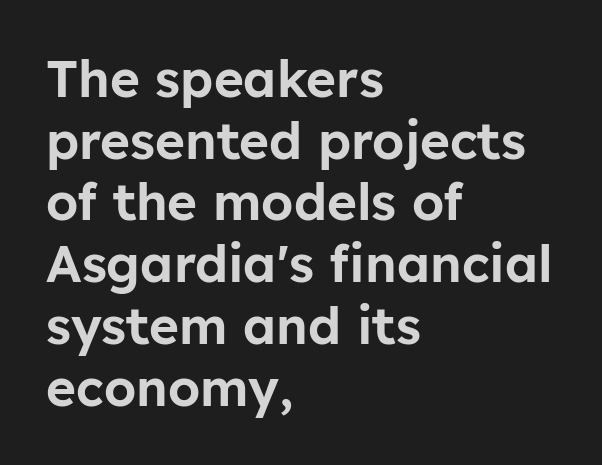
This sample has the flowing, uneven cadence of proportional lettering. The letters carry no serifs — their stems end cleanly without finishing strokes. The typesetter chose a ragged-right arrangement here. Do the letters lean? They stand straight. Spacing between characters is what you'd get straight out of the box.
